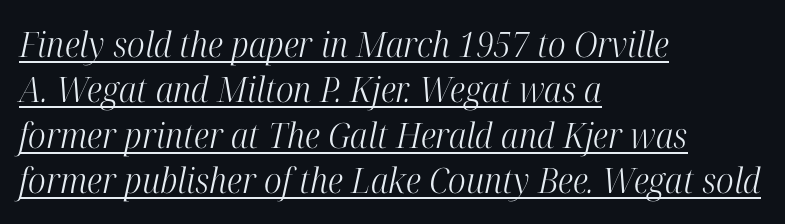
Q: Is the text bold? A: No.
Q: Is the text italic (slanted)? A: Yes, it leans right by about 12 degrees.
Q: Is the typeface a serif or a sans-serif typeface? A: Serif.
Q: Is the text underlined? A: Yes.
Q: How is the paragraph aligned? A: Left-aligned.
Q: Is the spacing between letters normal or unusually wide? A: Normal.
Q: Is the spacing between lines tight, normal or loose? A: Normal.
Q: Width (condensed, normal, or wide)? A: Condensed.
Q: Stroke contrast? A: High.
Q: x-height? A: Medium.
Q: Monospaced? A: No.
